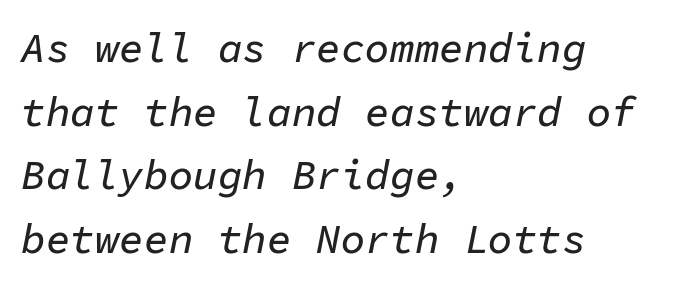
{"italic": "yes", "lean": "right", "slant_degrees": 11, "width": "normal", "stroke_contrast": "low", "x_height": "medium", "monospaced": "yes", "underline": "no", "align": "left", "line_spacing": "normal", "line_spacing_ratio": 1.55, "letter_spacing": "normal", "letter_spacing_em": 0.0, "glyph_px": 41}
